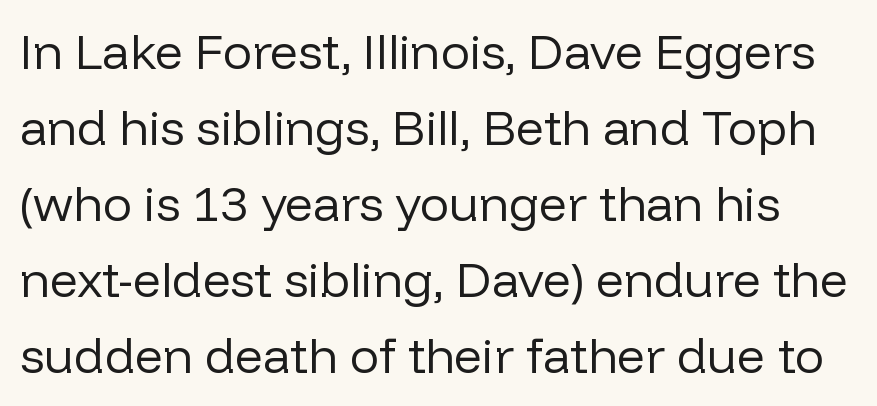
The letters advance in unequal steps, a hallmark of proportional type. Compared with a typical body face, this is equally light or lighter still. The type family on display is of the sans-serif kind. Characters follow at the spacing the type designer built in.
